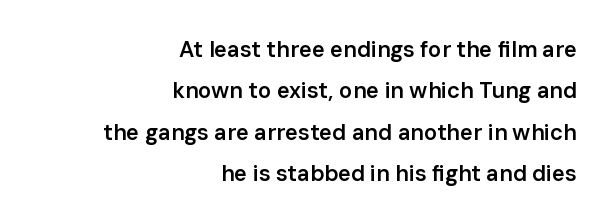
Q: Is the text bold? A: Semi-bold.
Q: Is the text italic (slanted)? A: No, it is upright.
Q: Is the text underlined? A: No.
Q: How is the paragraph aligned? A: Right-aligned.
Q: Is the spacing between letters normal or unusually wide? A: Normal.
